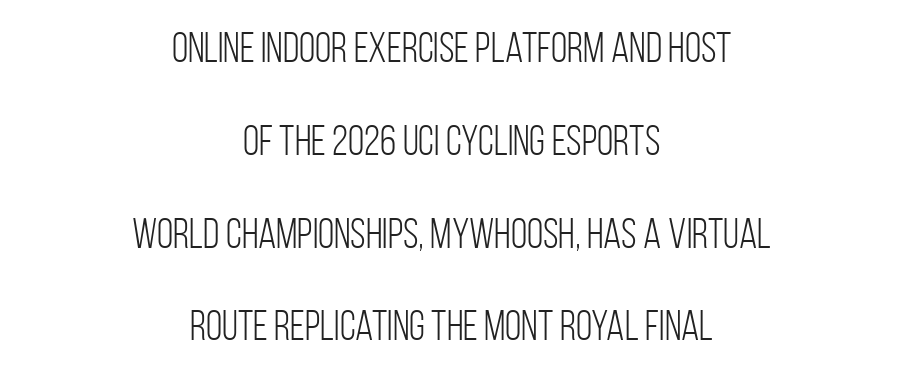
Q: Is the text bold? A: No.
Q: Is the text italic (slanted)? A: No, it is upright.
Q: Is the typeface a serif or a sans-serif typeface? A: Sans-serif.
Q: Is the text underlined? A: No.
Q: How is the paragraph aligned? A: Centered.
Q: Is the spacing between letters normal or unusually wide? A: Normal.
Q: Is the spacing between lines tight, normal or loose? A: Loose.
Q: Width (condensed, normal, or wide)? A: Condensed.
Q: Stroke contrast? A: Low.
Q: x-height? A: Large.
Q: Monospaced? A: No.
